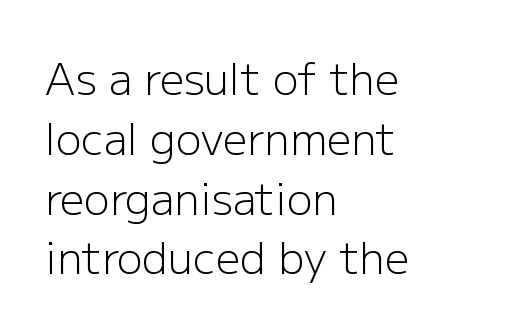
The image shows 43 px light sans-serif type, upright; set left-aligned, normal line spacing (1.39x), normal letter spacing, not underlined; low stroke contrast and a medium x-height.
